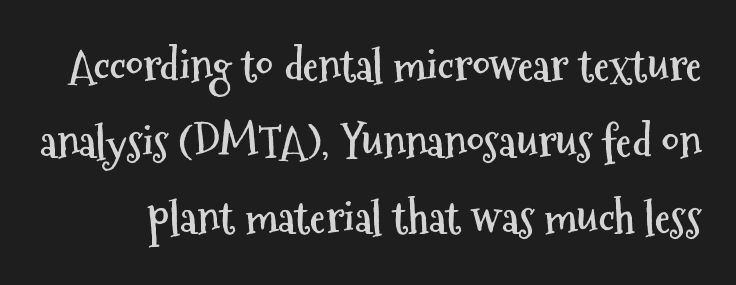
{"serif": "no", "italic": "no", "bold": "yes", "weight": "semibold", "width": "condensed", "stroke_contrast": "medium", "x_height": "medium", "monospaced": "no", "underline": "no", "line_spacing_ratio": 1.73, "letter_spacing": "normal", "letter_spacing_em": 0.0, "glyph_px": 44}
